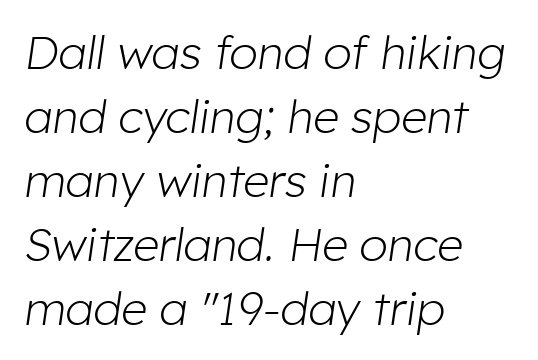
The image shows 46 px light type, italic (leaning right); set left-aligned, normal line spacing (1.39x), normal letter spacing, not underlined; low stroke contrast and a medium x-height.
